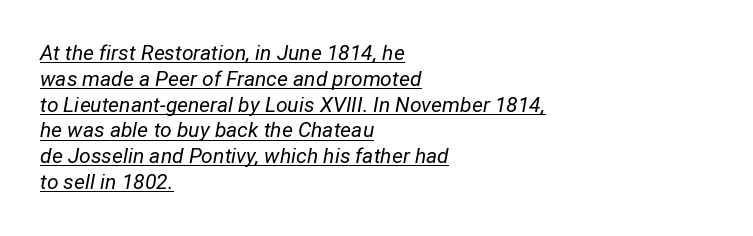
{"italic": "yes", "lean": "right", "slant_degrees": 12, "bold": "no", "underline": "yes", "align": "left", "line_spacing_ratio": 1.23, "letter_spacing": "normal", "letter_spacing_em": 0.0, "glyph_px": 21}
